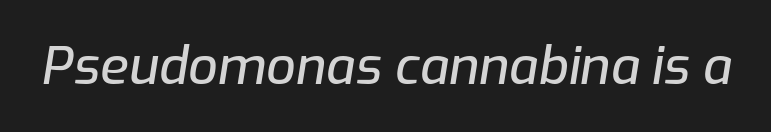
In terms of letterspacing, this is plain default setting. Think of a printed novel: that variable character pitch is what you see here. The foot of each line stays bare and open. In terms of posture, this sample is oblique.
